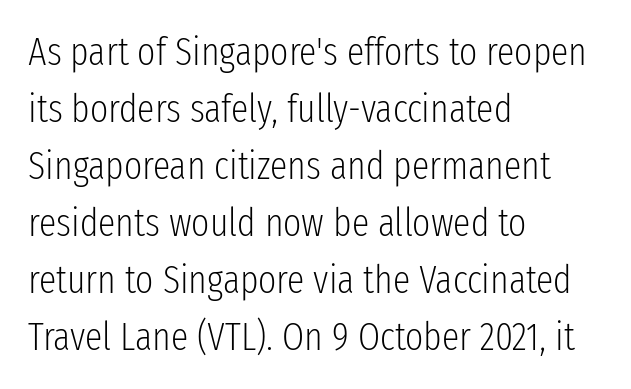
The image shows 39 px light, condensed sans-serif type, upright; set left-aligned, normal line spacing (1.46x), normal letter spacing, not underlined; low stroke contrast and a medium x-height.
